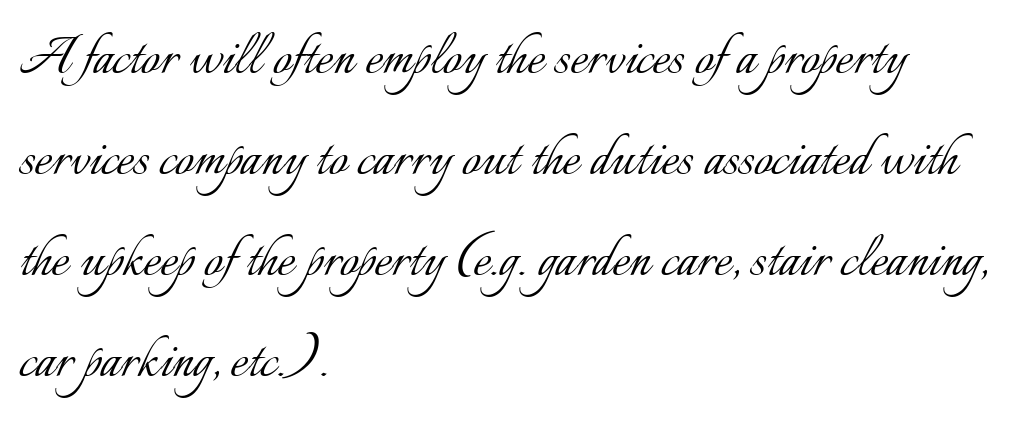
The baseline area is clear. The paragraph has a hard left edge and a soft right edge. Note the varied advance widths — an 'i' is clearly narrower than an 'm'. The letters look calm and open, with moderate or lighter stems.
